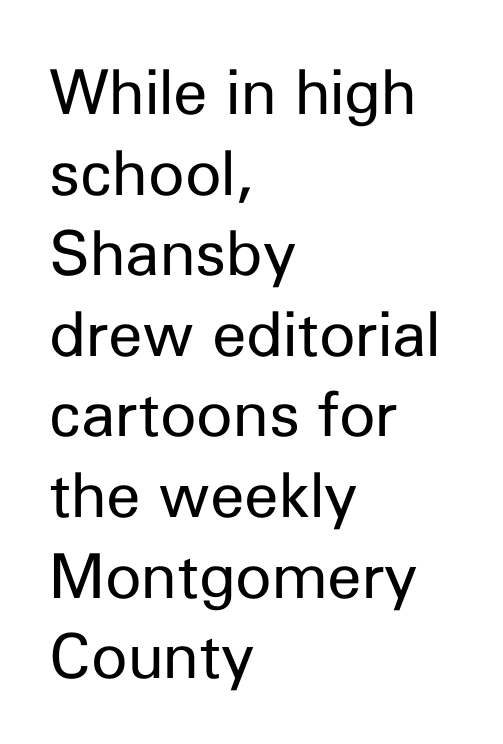
{"serif": "no", "italic": "no", "bold": "no", "weight": "regular", "width": "normal", "stroke_contrast": "low", "x_height": "medium", "monospaced": "no", "underline": "no", "align": "left", "line_spacing": "normal", "line_spacing_ratio": 1.3, "letter_spacing": "normal", "letter_spacing_em": 0.0, "glyph_px": 62}
